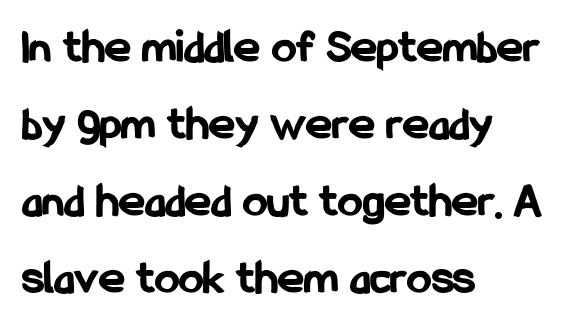
Every character sits straight up, as roman type does. The face used here is rendered with its standard letterfit. Descenders are the only things crossing below the line. Stroke terminals: plain, sans-serif. Character widths vary here, with narrow letters taking less room than wide ones. Heavy-handed strokes throughout: this text is bold.
